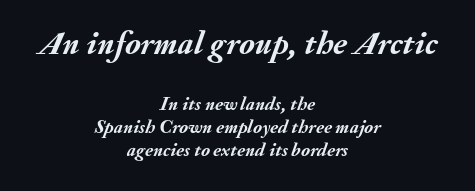
Slanted lettering throughout. Do the characters align in a grid? No, the font is proportional. The zone under the glyphs is completely vacant. Caption: standard tracking, unaltered.
